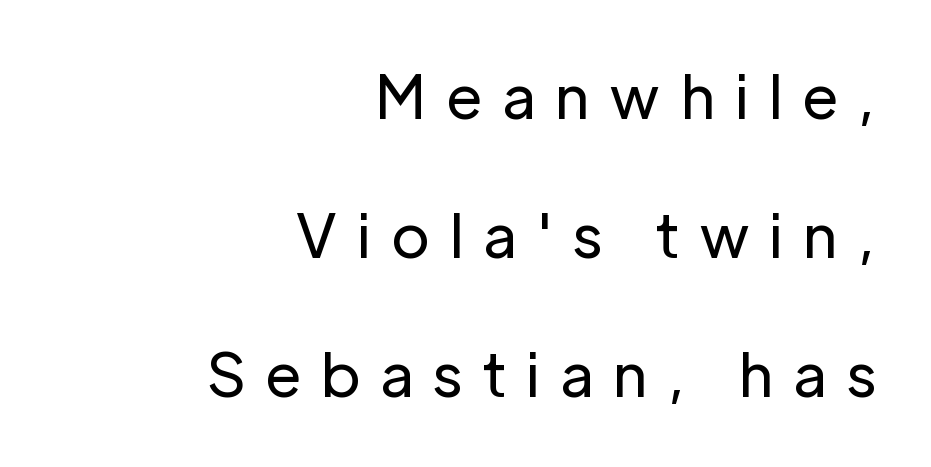
Q: Is the text bold? A: No.
Q: Is the text italic (slanted)? A: No, it is upright.
Q: Is the typeface a serif or a sans-serif typeface? A: Sans-serif.
Q: Is the text underlined? A: No.
Q: How is the paragraph aligned? A: Right-aligned.
Q: Is the spacing between letters normal or unusually wide? A: Unusually wide.
Q: Is the spacing between lines tight, normal or loose? A: Loose.
Q: Width (condensed, normal, or wide)? A: Normal.
Q: Stroke contrast? A: Low.
Q: x-height? A: Medium.
Q: Monospaced? A: No.
